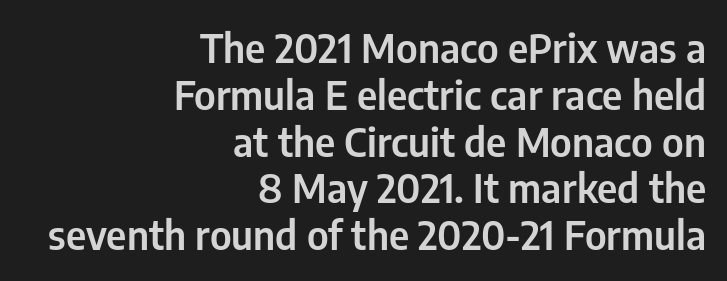
Q: Is the text italic (slanted)? A: No, it is upright.
Q: Is the typeface a serif or a sans-serif typeface? A: Sans-serif.
Q: Is the text underlined? A: No.
Q: How is the paragraph aligned? A: Right-aligned.
Q: Is the spacing between letters normal or unusually wide? A: Normal.
Q: Width (condensed, normal, or wide)? A: Condensed.
Q: Stroke contrast? A: Low.
Q: x-height? A: Medium.
Q: Monospaced? A: No.
